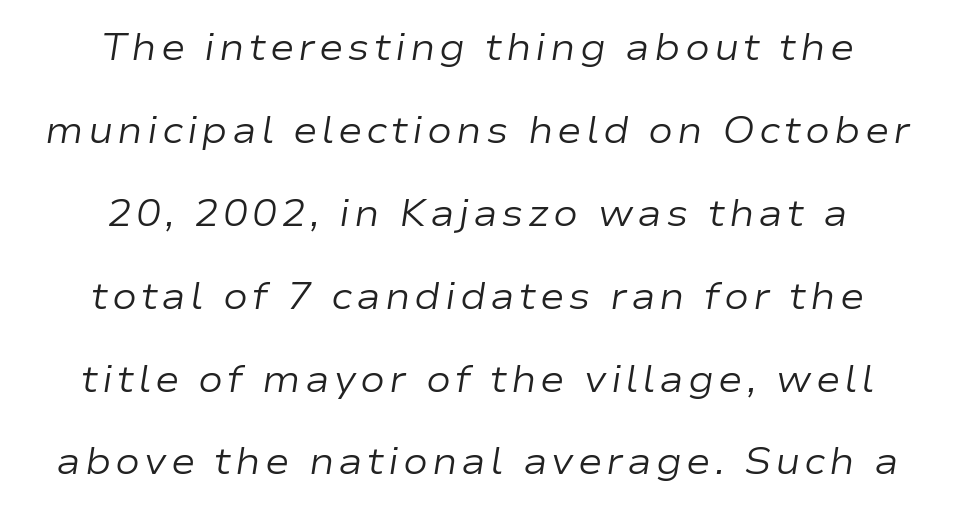
Q: Is the text bold? A: No.
Q: Is the text italic (slanted)? A: Yes, it leans right by about 9 degrees.
Q: Is the text underlined? A: No.
Q: How is the paragraph aligned? A: Centered.
Q: Is the spacing between lines tight, normal or loose? A: Loose.
Q: Width (condensed, normal, or wide)? A: Wide.
Q: Stroke contrast? A: Low.
Q: x-height? A: Medium.
Q: Monospaced? A: No.
